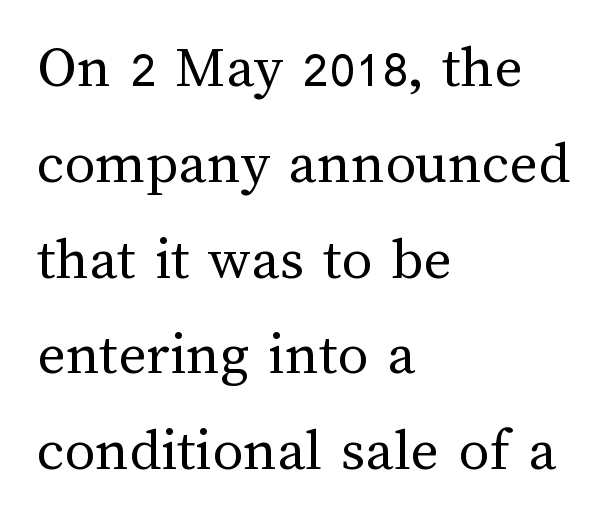
The image shows 61 px regular-weight type, upright; set left-aligned, normal line spacing (1.57x), normal letter spacing, not underlined; medium stroke contrast and a medium x-height.
